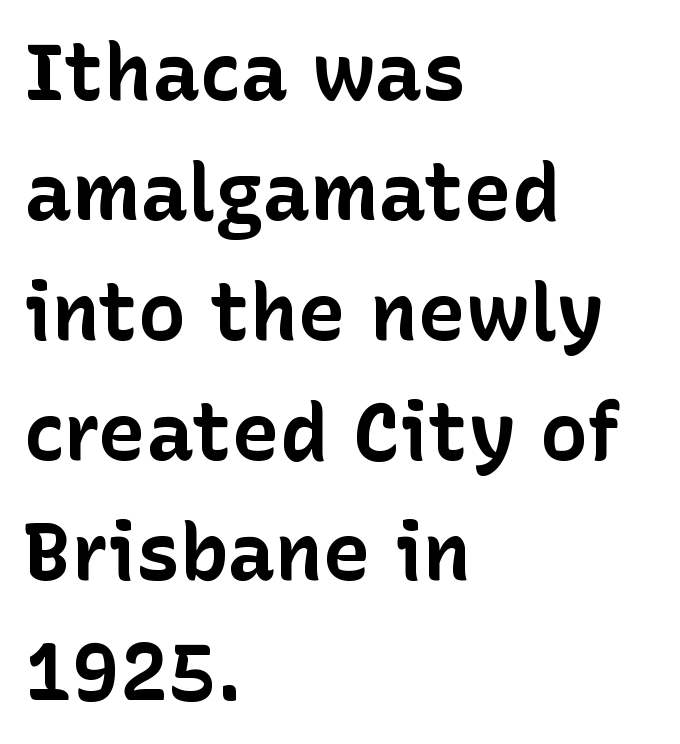
The image shows 80 px bold sans-serif type, upright; set left-aligned, normal line spacing (1.5x), normal letter spacing, not underlined; low stroke contrast and a medium x-height.
